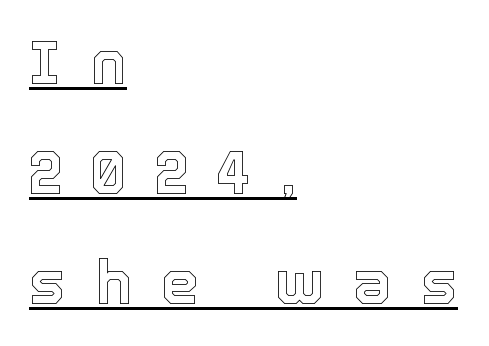
The image shows 61 px text type, upright; set left-aligned, line spacing 1.8x, unusually wide letter spacing (+0.48 em), underlined; a medium x-height.
